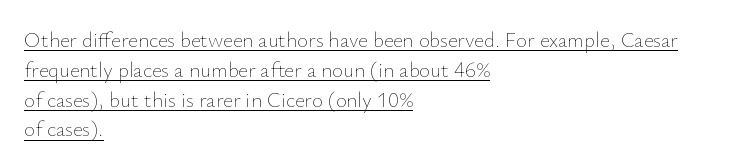
A rule runs beneath these lines of type. When letters stand straight like this, we call the style roman or upright. Tracking value appears to be zero — textbook default spacing. These lines sit exactly where default settings would place them. Nothing heavy about these letters — not bold at all. Compared with a centered layout, this one pins lines to the left instead.
